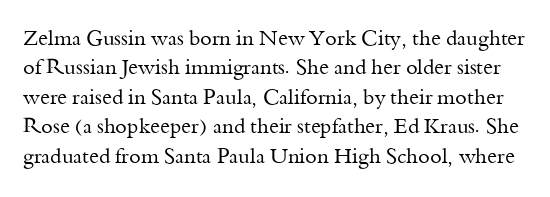
Designer's note — italics off, roman on. Lines of text with bare space underneath. The lines sit at an ordinary, default distance from one another. The tracking reads as untouched default to a designer's eye.
